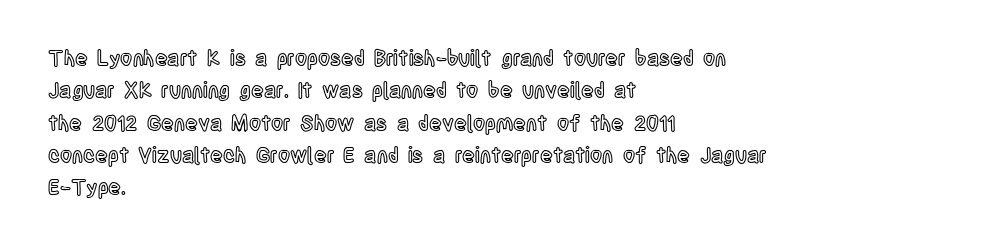
Glyph-to-glyph distance matches everyday printed text. Upright lettering throughout. Notice how descenders clear the ascenders below comfortably — that's standard leading. The strip under each line holds only bare page. Layout note: lines flush left.
